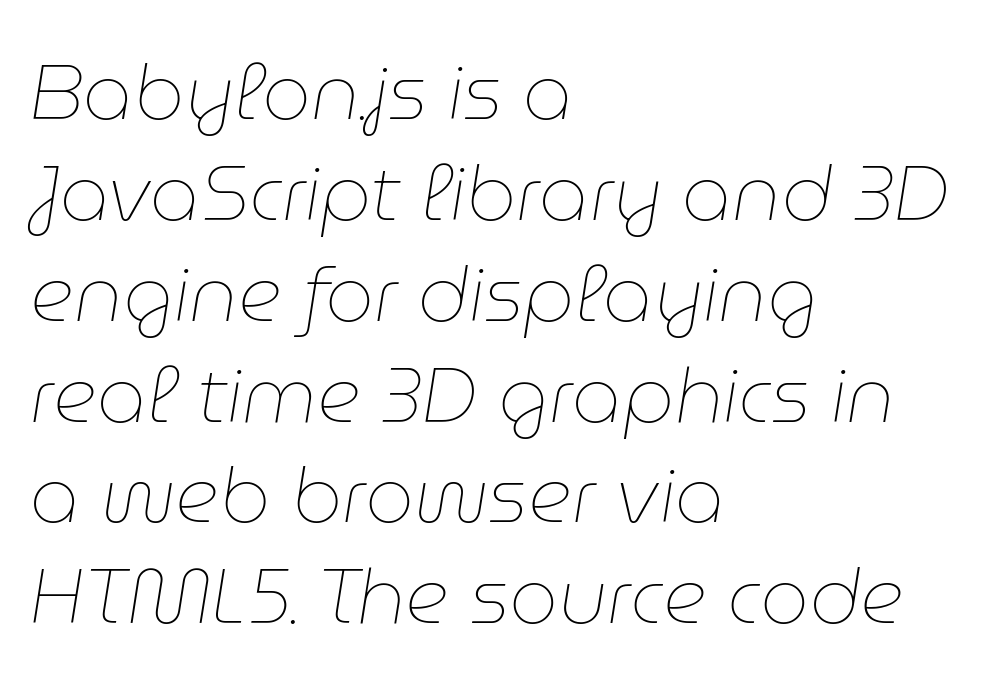
The image shows 77 px thin type, italic (leaning right); set left-aligned, normal line spacing (1.31x), normal letter spacing, not underlined; low stroke contrast and a medium x-height.
